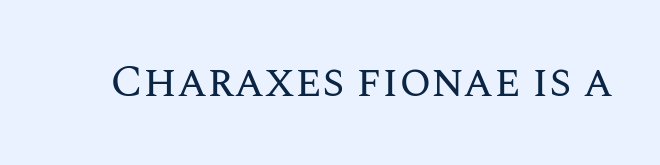
Inter-character spacing is left at the font's built-in metrics. If you drew a line through each stem, it would be perfectly vertical. No extra ink here — the face is not bold. Varying glyph widths throughout — classic text-font behaviour. Words float on clear page, feet unadorned.
